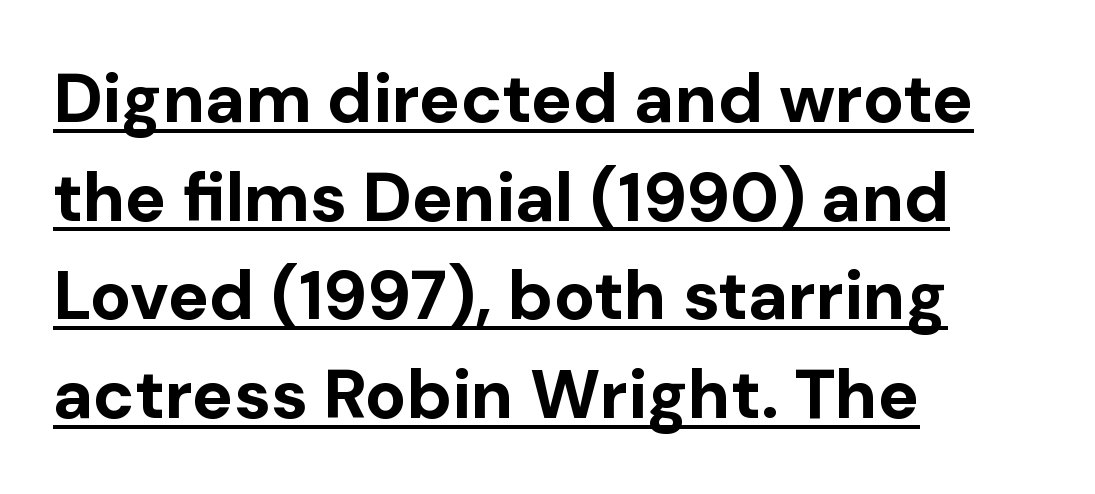
Looks like regular typesetting: each glyph gets only the width it needs. Tall strokes in this sample are plumb rather than angled. In terms of leading, this rendering sits right in the middle. Caption: standard tracking, unaltered. The string is rendered with underlining switched on.
